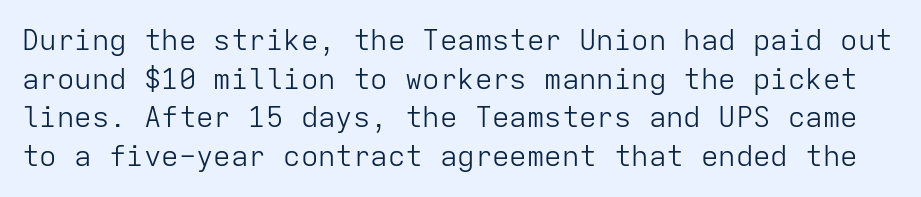
Q: Is the text bold? A: No.
Q: Is the text italic (slanted)? A: No, it is upright.
Q: Is the typeface a serif or a sans-serif typeface? A: Sans-serif.
Q: Is the text underlined? A: No.
Q: Is the spacing between letters normal or unusually wide? A: Normal.
Q: Is the spacing between lines tight, normal or loose? A: Normal.
Q: Width (condensed, normal, or wide)? A: Normal.
Q: Stroke contrast? A: Low.
Q: x-height? A: Medium.
Q: Monospaced? A: Yes.
